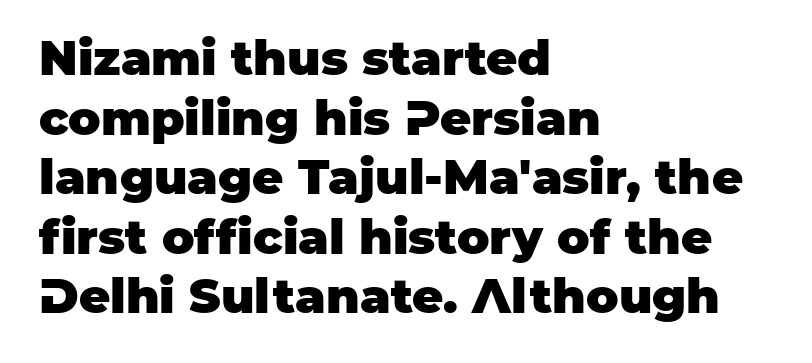
Casual observation: everything's shoved over to the left. Typographically, this falls in the sans-serif category. These words are printed bold, with thick strokes throughout. Is this a fixed-width face? No — the glyphs have proportional, varying widths. The lettering holds an erect, upright posture throughout.
